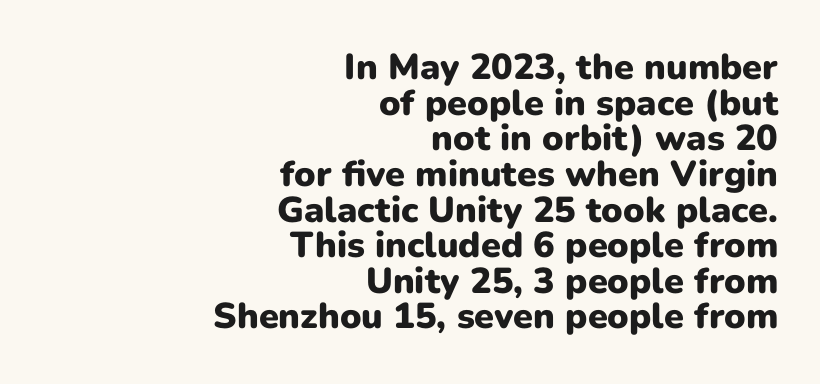
{"serif": "no", "italic": "no", "bold": "yes", "weight": "heavy", "width": "normal", "stroke_contrast": "low", "x_height": "medium", "monospaced": "no", "underline": "no", "align": "right", "line_spacing": "tight", "line_spacing_ratio": 0.99, "letter_spacing": "normal", "letter_spacing_em": 0.0, "glyph_px": 36}
